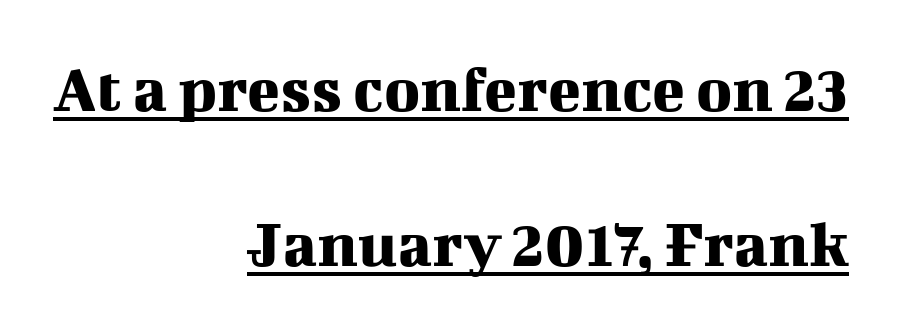
Right-aligned paragraph, ragged on the left. Character widths vary here, with narrow letters taking less room than wide ones. A typesetter would mark this as roman, not italic. These lines stand farther apart than default settings would place them. Is the letter spacing exaggerated? No — it looks like the ordinary default. Is there an underline? Yes — a line sits under the letters.
